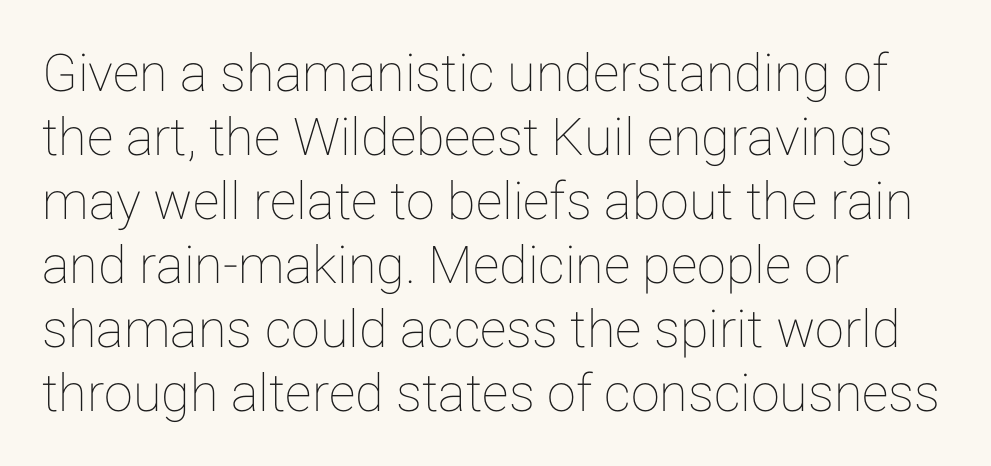
The ragged edge is on the right, which tells us the setting is flush left. A roman cut, with each character standing at attention. The gaps between neighbouring characters are ordinary and unremarkable. Nobody drew a line under any word here. A typesetter would call this proportional, since set widths differ per character.
